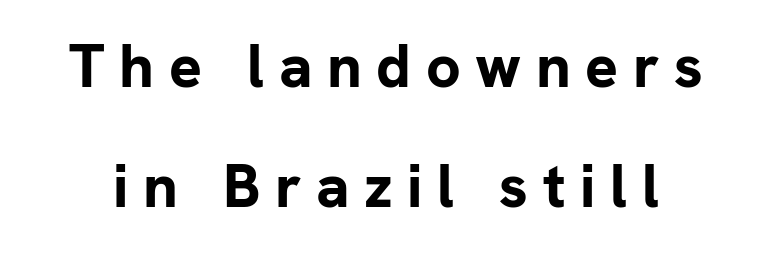
The typeface chosen for these lines omits serifs. Quick note: not italic, upright. The line-height multiplier appears high, well above default. How are the letters spaced? Widely, with obvious added tracking. Check under the words: just untouched page.
